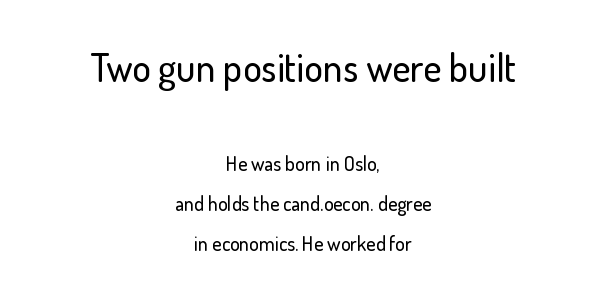
The image shows 39 px sans-serif type, upright; set centered, loose line spacing (2.0x), normal letter spacing, not underlined; the first (top) block is 1.95x larger; low stroke contrast and a small x-height.
